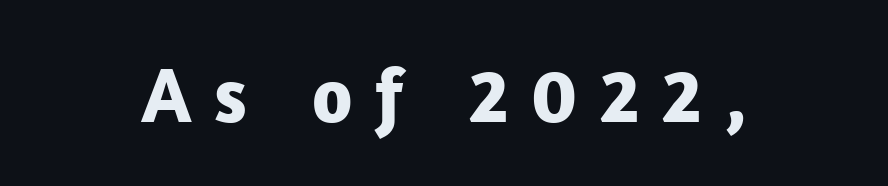
Q: Is the text bold? A: Yes.
Q: Is the text italic (slanted)? A: No, it is upright.
Q: Is the typeface a serif or a sans-serif typeface? A: Sans-serif.
Q: Is the text underlined? A: No.
Q: Is the spacing between letters normal or unusually wide? A: Unusually wide.
Q: Width (condensed, normal, or wide)? A: Normal.
Q: Stroke contrast? A: Low.
Q: x-height? A: Medium.
Q: Monospaced? A: No.
